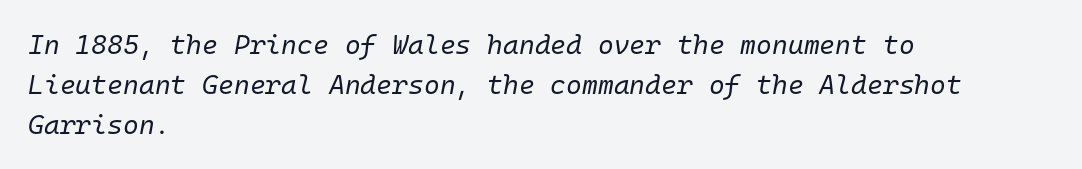
Q: Is the text bold? A: No.
Q: Is the text italic (slanted)? A: Yes, it leans right by about 10 degrees.
Q: Is the text underlined? A: No.
Q: How is the paragraph aligned? A: Left-aligned.
Q: Is the spacing between letters normal or unusually wide? A: Normal.
Q: Is the spacing between lines tight, normal or loose? A: Normal.
